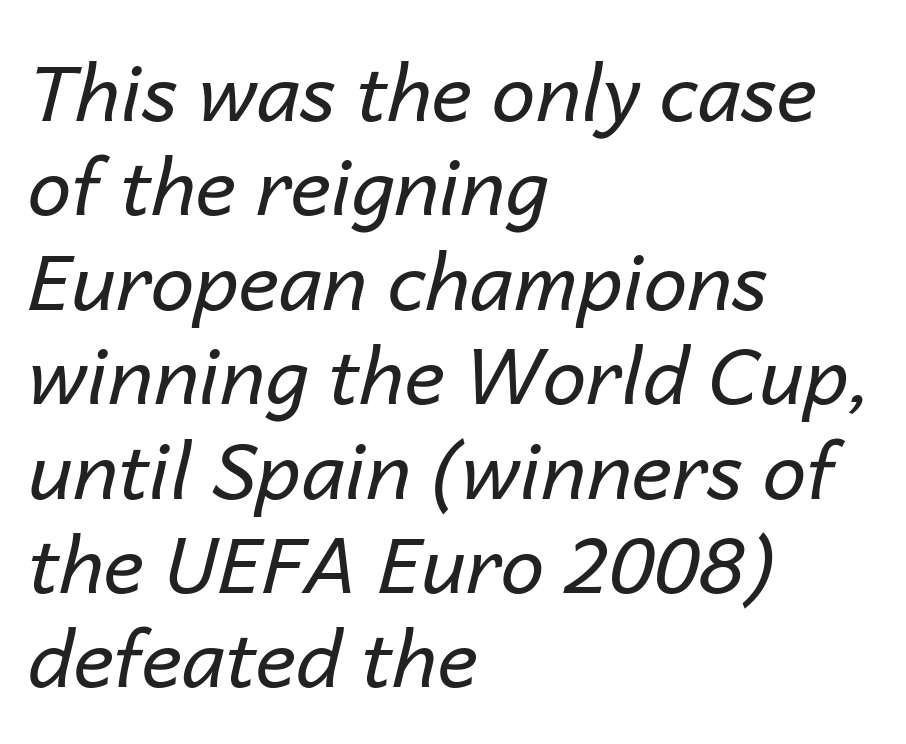
{"italic": "yes", "lean": "right", "slant_degrees": 14, "bold": "no", "weight": "regular", "width": "normal", "stroke_contrast": "low", "x_height": "medium", "monospaced": "no", "underline": "no", "align": "left", "line_spacing_ratio": 1.21, "letter_spacing": "normal", "letter_spacing_em": 0.0, "glyph_px": 78}
